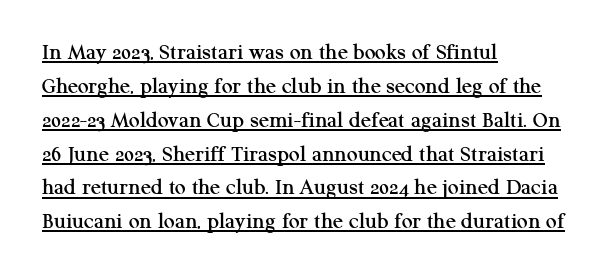
The image shows 24 px text type, upright; set left-aligned, normal line spacing (1.41x), normal letter spacing, underlined.
